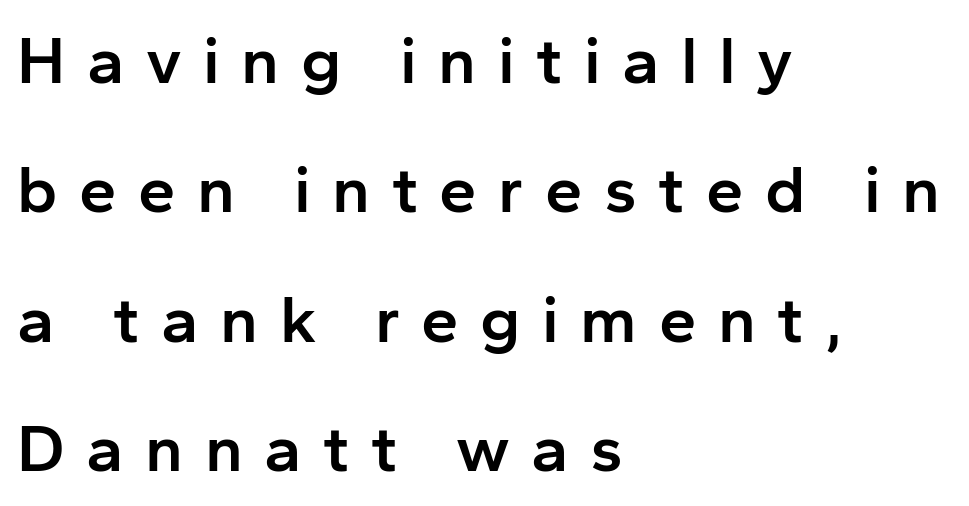
{"serif": "no", "italic": "no", "bold": "semi", "weight": "semibold", "width": "normal", "stroke_contrast": "low", "x_height": "medium", "monospaced": "no", "underline": "no", "align": "left", "line_spacing": "loose", "line_spacing_ratio": 1.93, "letter_spacing": "wide", "letter_spacing_em": 0.32, "glyph_px": 67}
